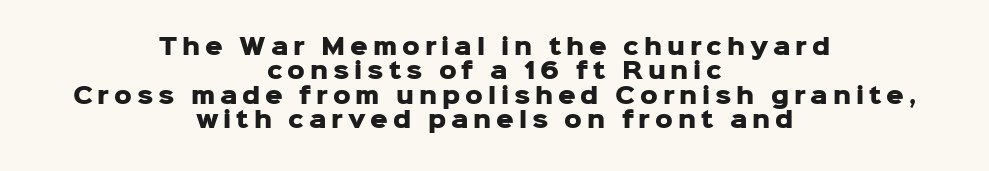
The whitespace from short lines is split evenly between both sides. The space beneath each line is pristine and unruled. In terms of leading, this rendering errs on the cramped side. Compared with an ordinary text face, these strokes are far heavier — a full bold.
